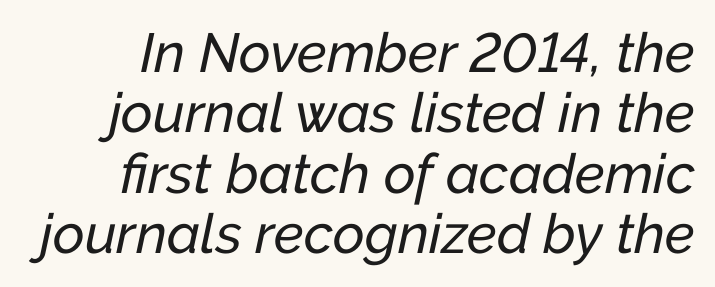
Q: Is the text italic (slanted)? A: Yes, it leans right by about 12 degrees.
Q: Is the text underlined? A: No.
Q: Is the spacing between letters normal or unusually wide? A: Normal.
Q: Is the spacing between lines tight, normal or loose? A: Tight.
Q: Width (condensed, normal, or wide)? A: Normal.
Q: Stroke contrast? A: Low.
Q: x-height? A: Medium.
Q: Monospaced? A: No.
